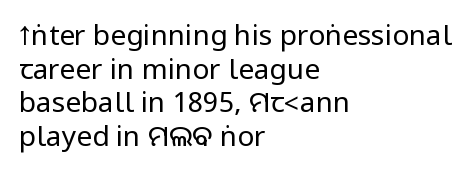
Line starts are locked; line ends wander. Is there any slant? The stems are plumb. Note: no serifs on the glyphs. Caption: face not bold, strokes unweighted. Look at the tracking — it's just the regular setting, nothing added. The space directly below the letters is spotless.
